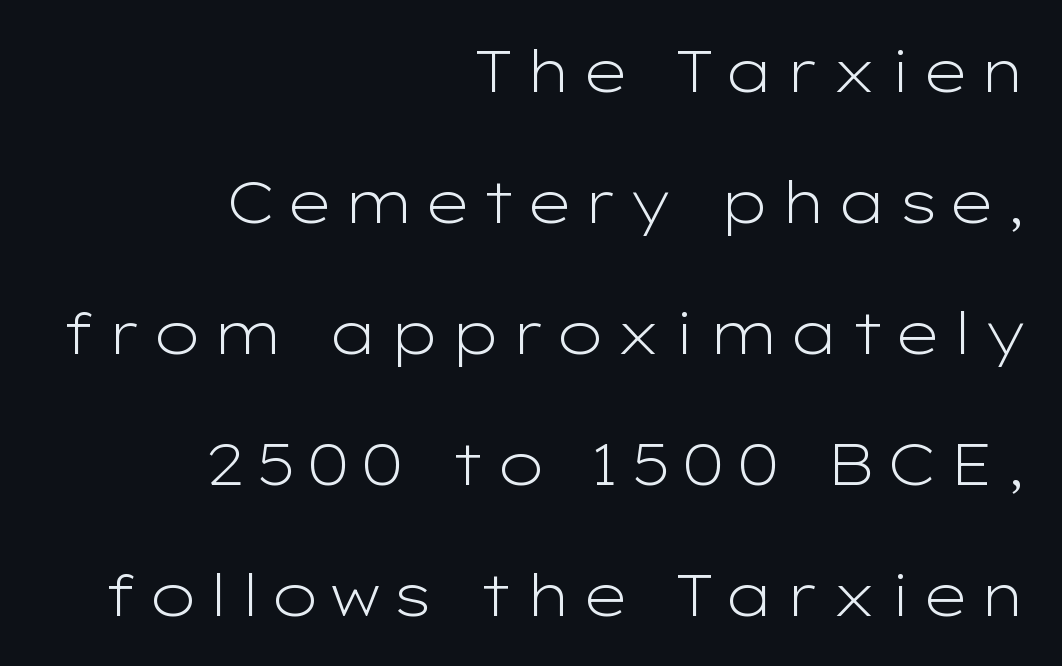
The image shows 58 px light, wide sans-serif type, upright; set right-aligned, loose line spacing (2.26x), not underlined; low stroke contrast and a medium x-height.
